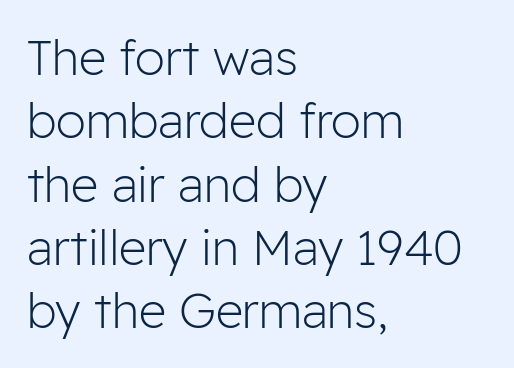
This sample has the flowing, uneven cadence of proportional lettering. Weight: regular or lighter. The string is rendered with underlining switched off. The tracking reads as untouched default to a designer's eye. A typesetter would label this face a sans. Notice how descenders clear the ascenders below comfortably — that's standard leading.
